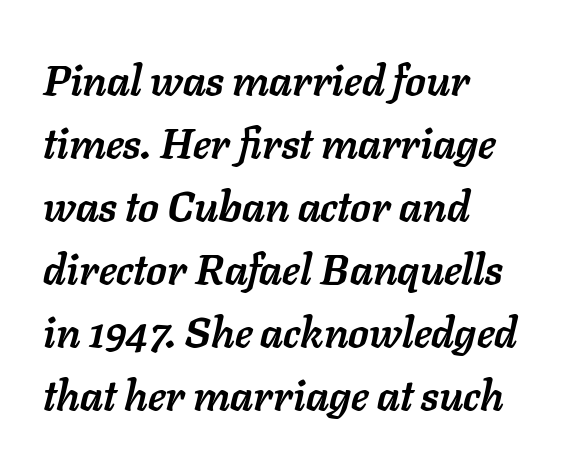
Q: Is the text bold? A: Yes.
Q: Is the text italic (slanted)? A: Yes, it leans right by about 11 degrees.
Q: Is the text underlined? A: No.
Q: How is the paragraph aligned? A: Left-aligned.
Q: Is the spacing between letters normal or unusually wide? A: Normal.
Q: Is the spacing between lines tight, normal or loose? A: Normal.
Q: Width (condensed, normal, or wide)? A: Normal.
Q: Stroke contrast? A: Low.
Q: x-height? A: Medium.
Q: Monospaced? A: No.
